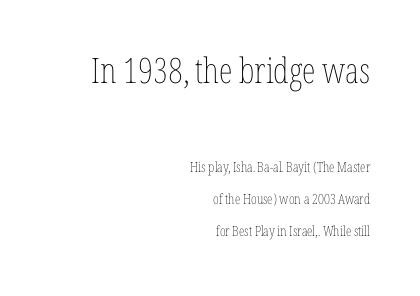
Q: Is the text bold? A: No.
Q: Is the text italic (slanted)? A: No, it is upright.
Q: Is the text underlined? A: No.
Q: How is the paragraph aligned? A: Right-aligned.
Q: Is the spacing between letters normal or unusually wide? A: Normal.
Q: Is the spacing between lines tight, normal or loose? A: Loose.
Q: Which block of text is set in a larger size, the first (top) or the second (bottom)? A: The first (top) one.
Q: Width (condensed, normal, or wide)? A: Condensed.
Q: Stroke contrast? A: Low.
Q: x-height? A: Medium.
Q: Monospaced? A: No.
